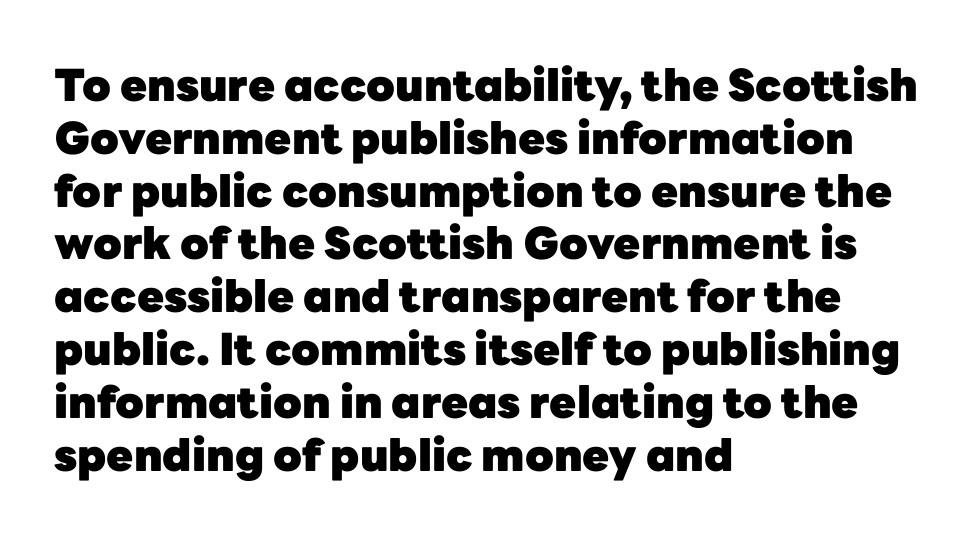
Q: Is the text bold? A: Yes.
Q: Is the text italic (slanted)? A: No, it is upright.
Q: Is the typeface a serif or a sans-serif typeface? A: Sans-serif.
Q: Is the text underlined? A: No.
Q: How is the paragraph aligned? A: Left-aligned.
Q: Is the spacing between letters normal or unusually wide? A: Normal.
Q: Width (condensed, normal, or wide)? A: Normal.
Q: Stroke contrast? A: Low.
Q: x-height? A: Medium.
Q: Monospaced? A: No.
